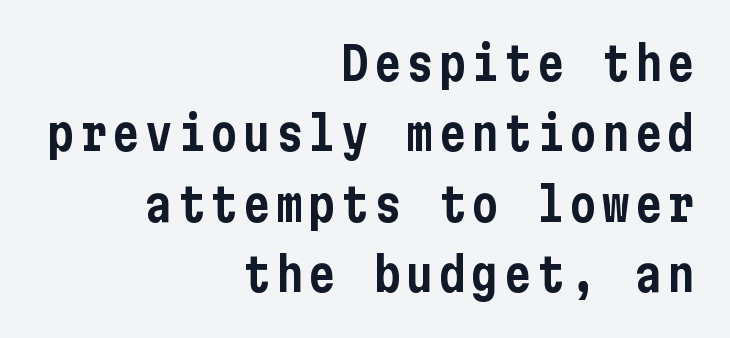
{"serif": "no", "italic": "no", "width": "condensed", "stroke_contrast": "low", "x_height": "medium", "underline": "no", "align": "right", "line_spacing": "normal", "line_spacing_ratio": 1.53, "glyph_px": 46}
